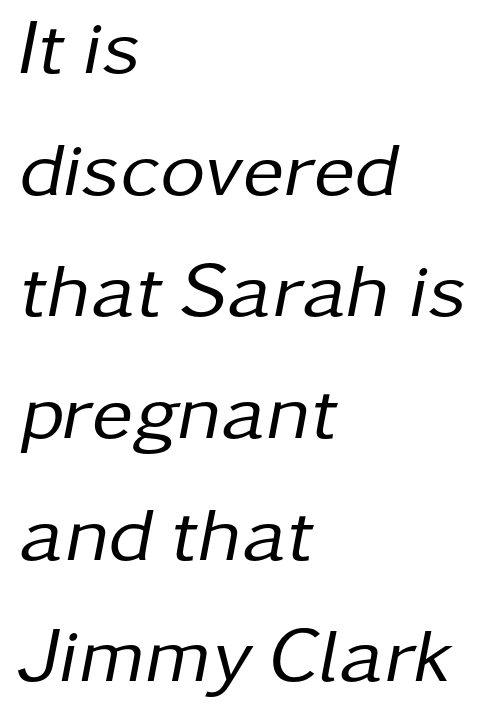
Q: Is the text bold? A: No.
Q: Is the text italic (slanted)? A: Yes, it leans right by about 11 degrees.
Q: Is the text underlined? A: No.
Q: How is the paragraph aligned? A: Left-aligned.
Q: Is the spacing between letters normal or unusually wide? A: Normal.
Q: Is the spacing between lines tight, normal or loose? A: Normal.
Q: Width (condensed, normal, or wide)? A: Normal.
Q: Stroke contrast? A: Low.
Q: x-height? A: Medium.
Q: Monospaced? A: No.
